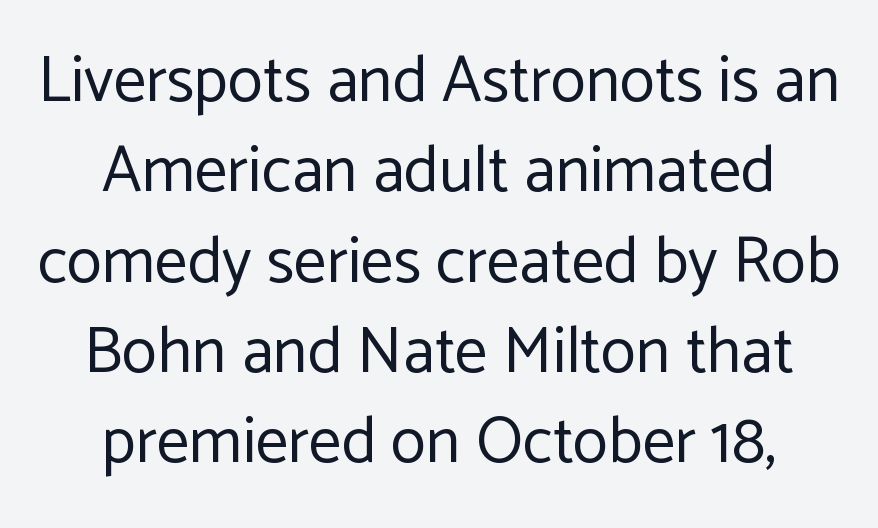
The image shows 65 px regular-weight sans-serif type, upright; set centered, normal line spacing (1.39x), normal letter spacing, not underlined; low stroke contrast and a medium x-height.
